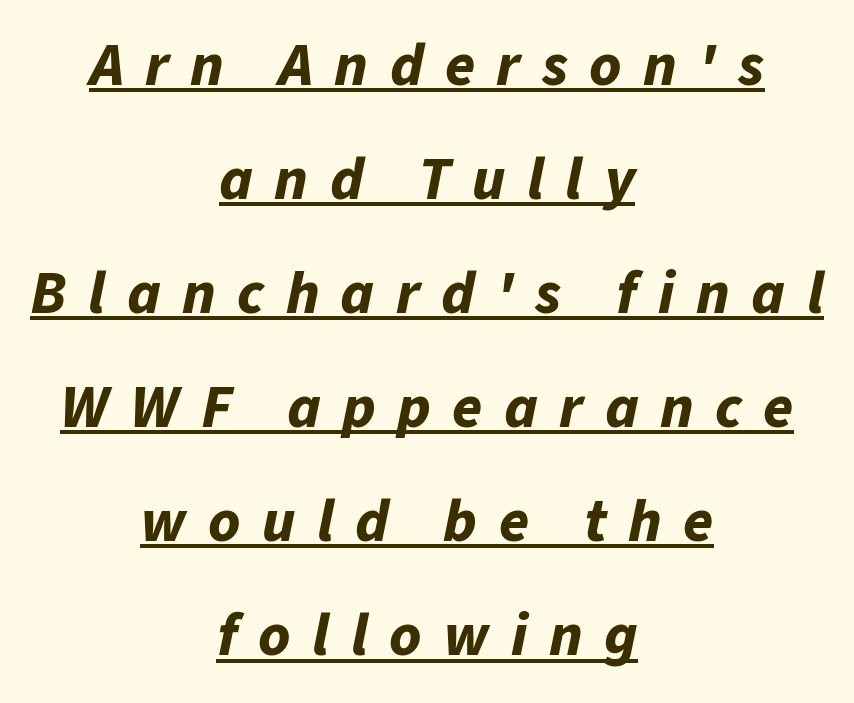
{"italic": "yes", "lean": "right", "slant_degrees": 11, "bold": "yes", "weight": "bold", "width": "normal", "stroke_contrast": "low", "x_height": "medium", "monospaced": "no", "underline": "yes", "align": "center", "line_spacing_ratio": 1.87, "letter_spacing": "wide", "letter_spacing_em": 0.35, "glyph_px": 61}
